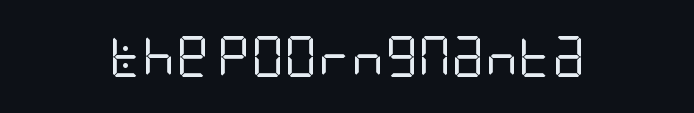
The image shows 41 px regular-weight, condensed sans-serif type, upright; set normal letter spacing, not underlined; low stroke contrast and a large x-height.
